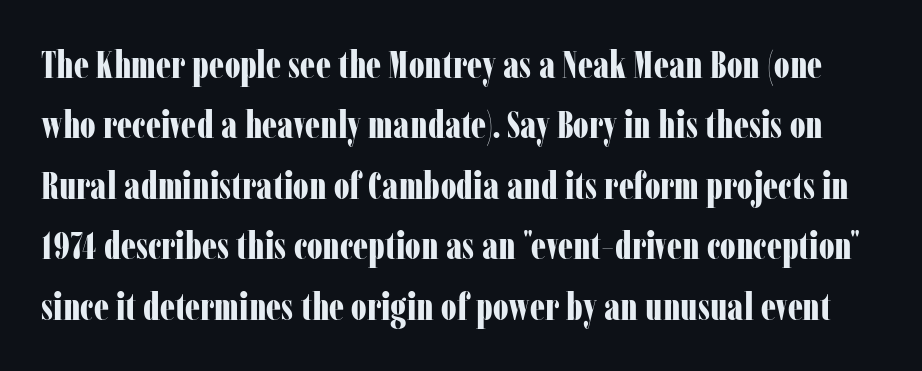
Q: Is the text bold? A: Yes.
Q: Is the text italic (slanted)? A: No, it is upright.
Q: Is the typeface a serif or a sans-serif typeface? A: Serif.
Q: Is the text underlined? A: No.
Q: Is the spacing between letters normal or unusually wide? A: Normal.
Q: Is the spacing between lines tight, normal or loose? A: Normal.
Q: Width (condensed, normal, or wide)? A: Condensed.
Q: Stroke contrast? A: Low.
Q: x-height? A: Medium.
Q: Monospaced? A: No.
